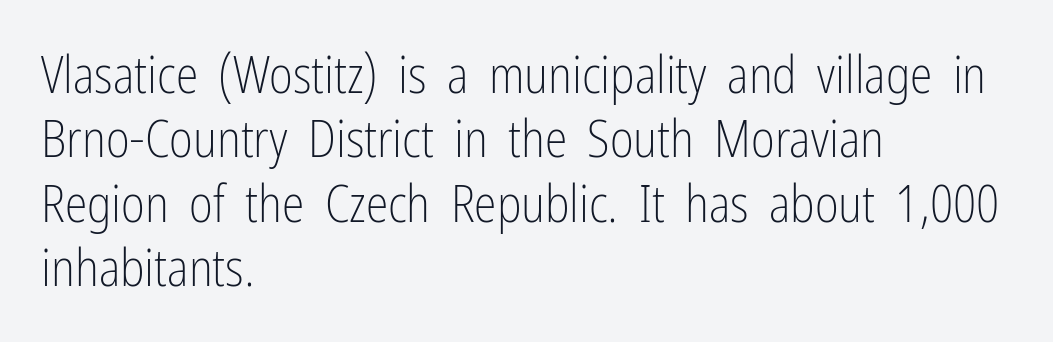
{"serif": "no", "italic": "no", "bold": "no", "weight": "light", "width": "condensed", "stroke_contrast": "low", "x_height": "medium", "monospaced": "no", "underline": "no", "align": "left", "line_spacing": "normal", "line_spacing_ratio": 1.26, "letter_spacing": "normal", "letter_spacing_em": 0.0, "glyph_px": 51}
